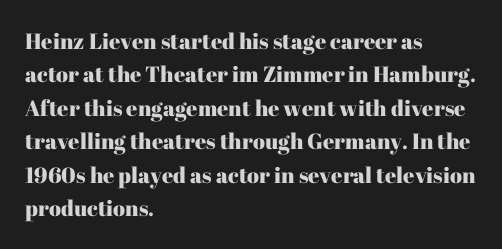
The image shows 22 px text type, upright; set left-aligned, normal line spacing (1.52x), normal letter spacing, not underlined.
